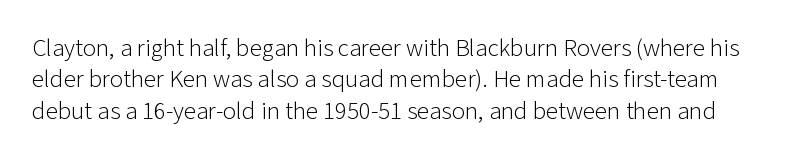
Stems and bowls with no extra thickness — not bold. This sample uses plain, unmodified letter spacing. The string is rendered with underlining switched off. Ordinary non-slanted type is in use.
